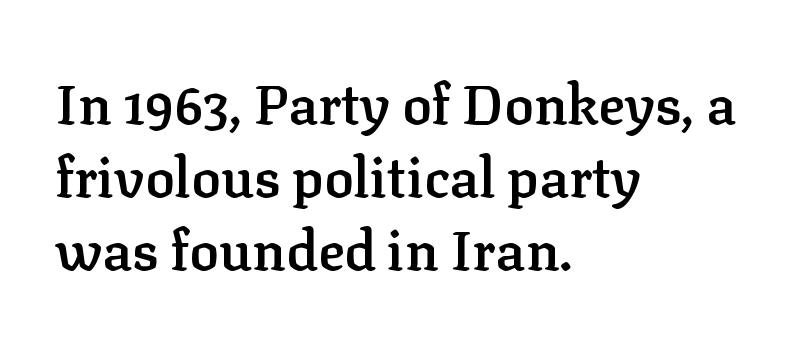
{"serif": "yes", "italic": "no", "bold": "semi", "weight": "semibold", "width": "normal", "stroke_contrast": "low", "x_height": "medium", "monospaced": "no", "underline": "no", "align": "left", "line_spacing": "normal", "line_spacing_ratio": 1.33, "letter_spacing": "normal", "letter_spacing_em": 0.0, "glyph_px": 55}
